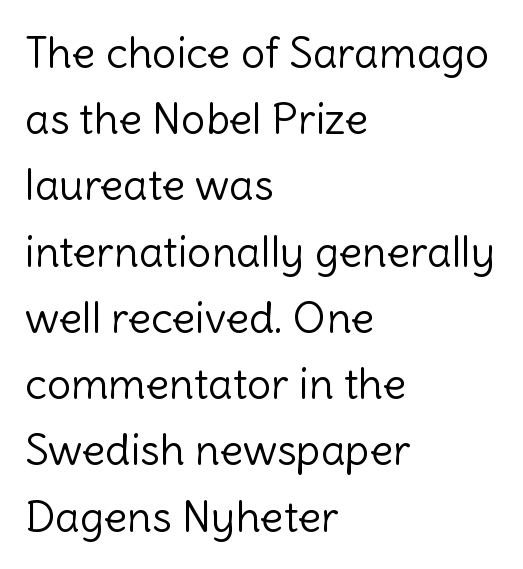
The image shows 43 px light sans-serif type, upright; set left-aligned, normal line spacing (1.54x), normal letter spacing, not underlined; a medium x-height.
